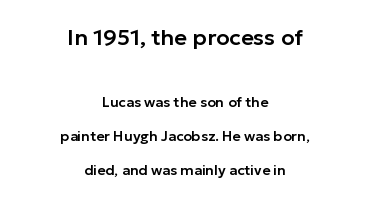
The image shows 22 px text type, upright; set centered, loose line spacing (2.4x), normal letter spacing, not underlined; the first (top) block is 1.57x larger.
